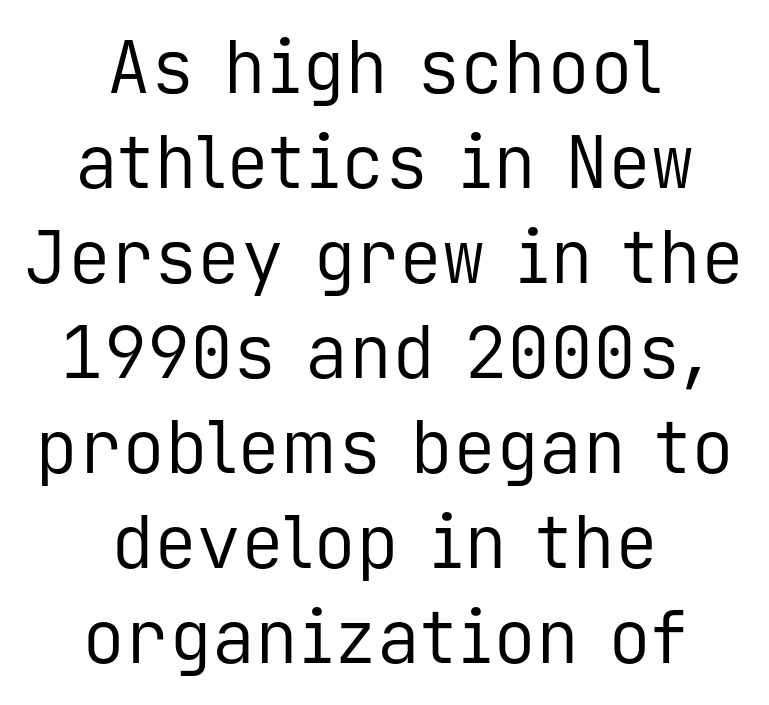
The image shows 72 px regular-weight sans-serif type, upright, monospaced; set centered, normal line spacing (1.32x), normal letter spacing, not underlined; low stroke contrast and a medium x-height.
